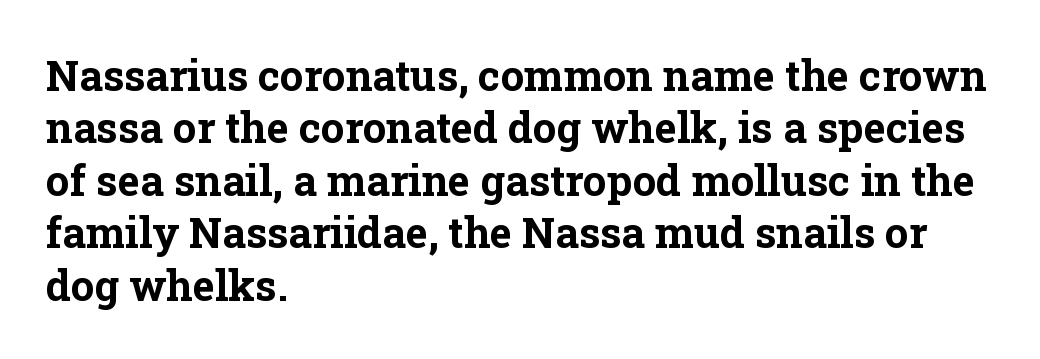
The image shows 42 px bold serif type, upright; set left-aligned, normal line spacing (1.25x), normal letter spacing, not underlined; low stroke contrast and a medium x-height.
